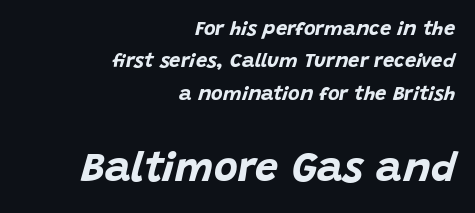
{"italic": "yes", "lean": "right", "slant_degrees": 15, "bold": "yes", "weight": "bold", "width": "normal", "stroke_contrast": "low", "x_height": "large", "monospaced": "no", "underline": "no", "align": "right", "line_spacing": "normal", "line_spacing_ratio": 1.62, "letter_spacing": "normal", "letter_spacing_em": 0.0, "larger_block": "second", "size_ratio": 2.05, "glyph_px": 41}
